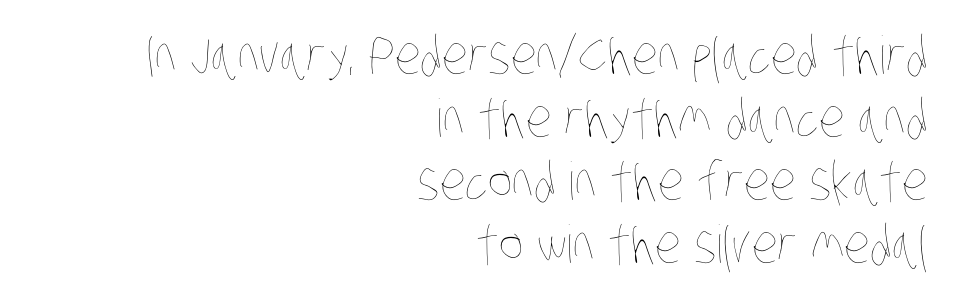
Q: Is the text bold? A: No.
Q: Is the text underlined? A: No.
Q: How is the paragraph aligned? A: Right-aligned.
Q: Is the spacing between letters normal or unusually wide? A: Normal.
Q: Width (condensed, normal, or wide)? A: Condensed.
Q: Stroke contrast? A: Low.
Q: x-height? A: Large.
Q: Monospaced? A: No.
